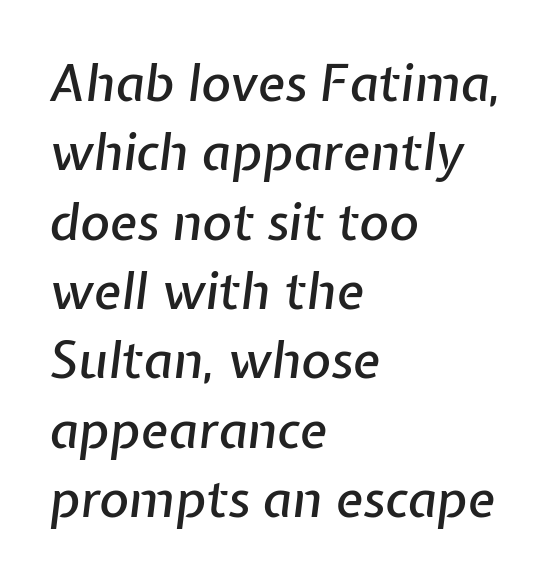
{"italic": "yes", "lean": "right", "slant_degrees": 7, "width": "normal", "stroke_contrast": "low", "x_height": "medium", "monospaced": "no", "underline": "no", "align": "left", "line_spacing": "normal", "line_spacing_ratio": 1.36, "letter_spacing": "normal", "letter_spacing_em": 0.0, "glyph_px": 51}
